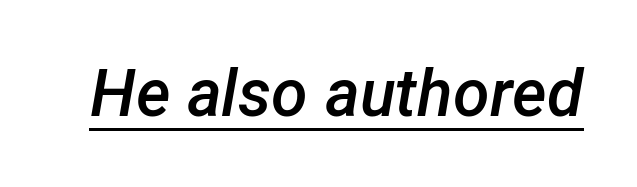
The image shows 66 px semibold type, italic (leaning right); set normal letter spacing, underlined; low stroke contrast and a medium x-height.
